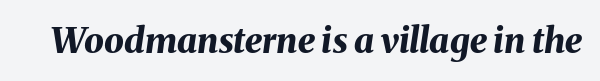
Q: Is the text bold? A: Yes.
Q: Is the text italic (slanted)? A: Yes, it leans right by about 8 degrees.
Q: Is the text underlined? A: No.
Q: Is the spacing between letters normal or unusually wide? A: Normal.
Q: Width (condensed, normal, or wide)? A: Normal.
Q: Stroke contrast? A: Medium.
Q: x-height? A: Medium.
Q: Monospaced? A: No.
